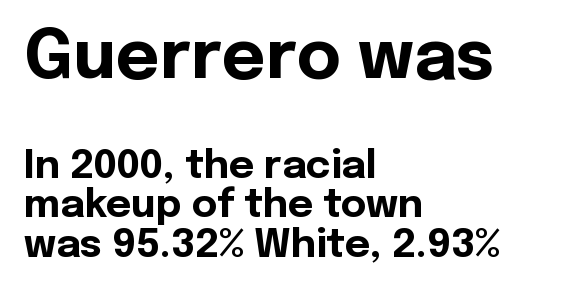
The face used here is rendered with its standard letterfit. You could not count columns in this text — the font is proportionally spaced. Descender tails drop into unmarked territory. Every character sits straight up, as roman type does. Grotesque or geometric, the face here clearly has no serifs. Caption: multi-line text, flush left, ragged right.
